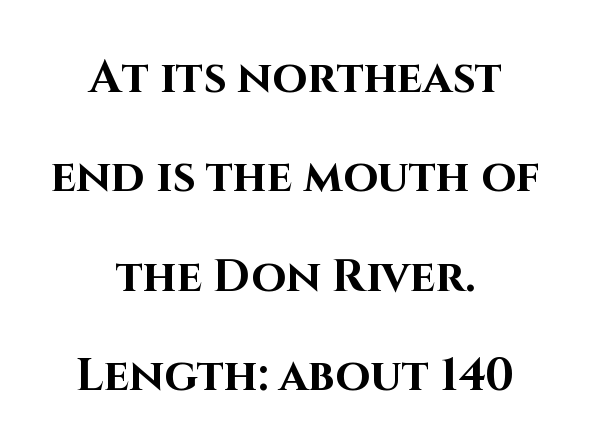
Q: Is the text bold? A: Yes.
Q: Is the text italic (slanted)? A: No, it is upright.
Q: Is the typeface a serif or a sans-serif typeface? A: Sans-serif.
Q: Is the text underlined? A: No.
Q: How is the paragraph aligned? A: Centered.
Q: Is the spacing between letters normal or unusually wide? A: Normal.
Q: Is the spacing between lines tight, normal or loose? A: Loose.
Q: Width (condensed, normal, or wide)? A: Normal.
Q: Stroke contrast? A: High.
Q: x-height? A: Large.
Q: Monospaced? A: No.
